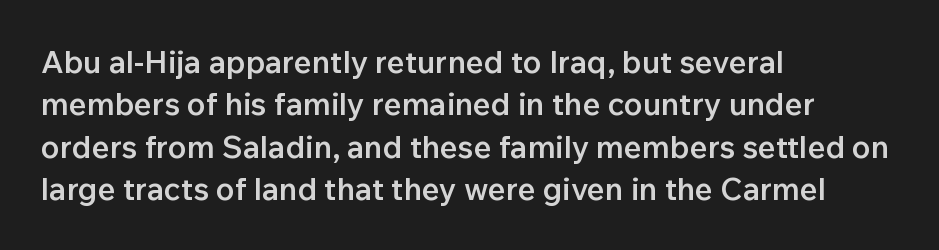
{"serif": "no", "italic": "no", "bold": "semi", "weight": "semibold", "width": "normal", "stroke_contrast": "low", "x_height": "medium", "monospaced": "no", "underline": "no", "align": "left", "line_spacing": "normal", "line_spacing_ratio": 1.37, "letter_spacing": "normal", "letter_spacing_em": 0.0, "glyph_px": 31}
